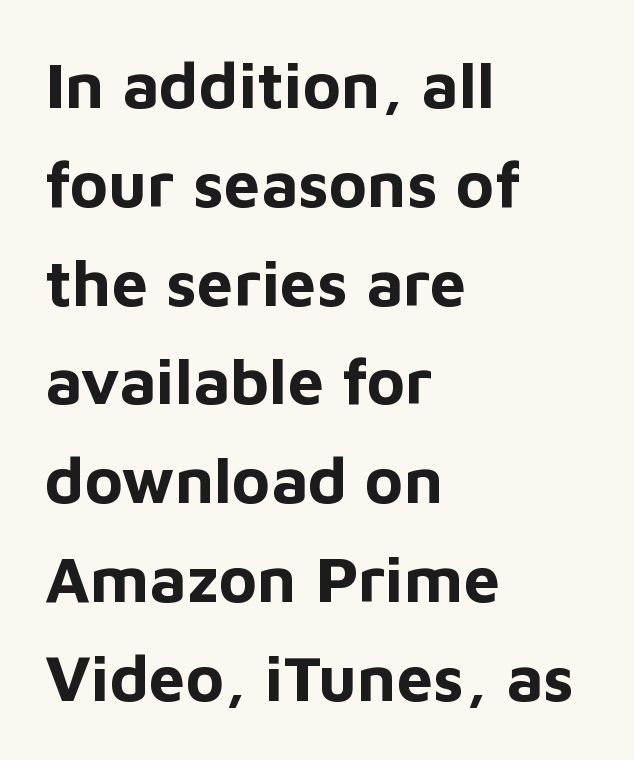
Q: Is the text bold? A: Yes.
Q: Is the text italic (slanted)? A: No, it is upright.
Q: Is the typeface a serif or a sans-serif typeface? A: Sans-serif.
Q: Is the text underlined? A: No.
Q: How is the paragraph aligned? A: Left-aligned.
Q: Is the spacing between letters normal or unusually wide? A: Normal.
Q: Is the spacing between lines tight, normal or loose? A: Normal.
Q: Width (condensed, normal, or wide)? A: Normal.
Q: Stroke contrast? A: Low.
Q: x-height? A: Medium.
Q: Monospaced? A: No.
